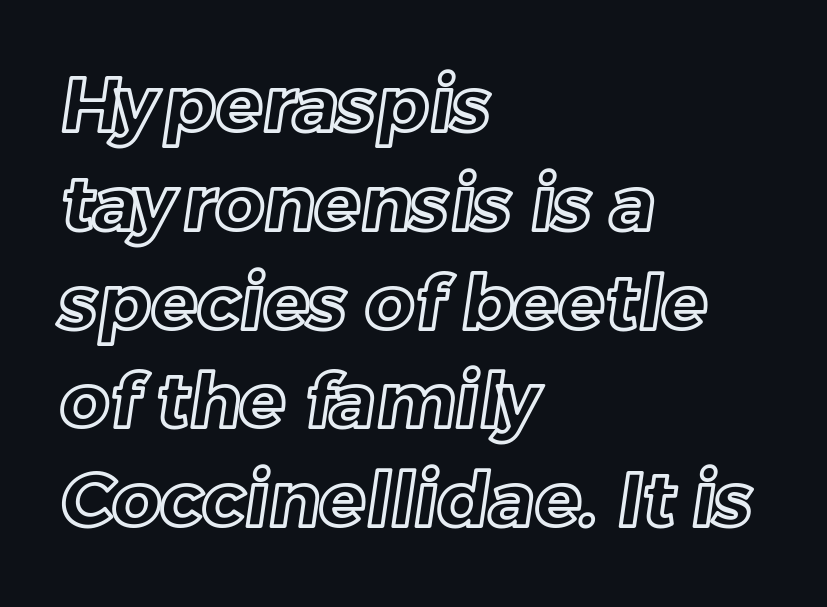
{"width": "normal", "x_height": "medium", "monospaced": "no", "underline": "no", "align": "left", "line_spacing": "normal", "line_spacing_ratio": 1.3, "letter_spacing": "normal", "letter_spacing_em": 0.0, "glyph_px": 76}
